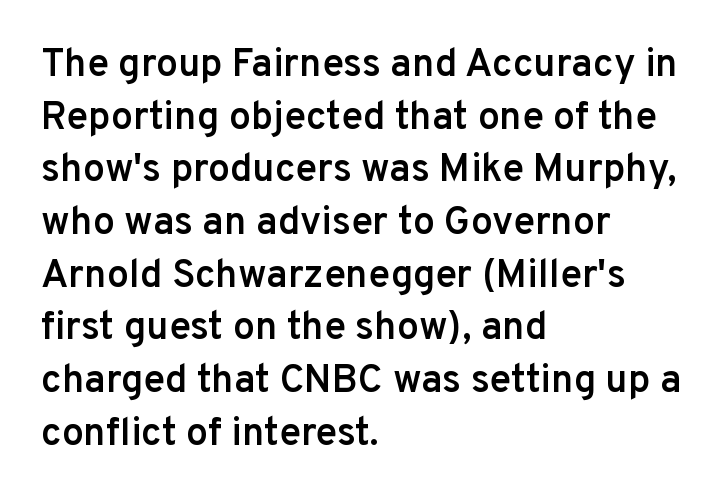
The face used here is a semibold: visibly heavier than regular, lighter than bold. Horizontal alignment here is leftward, the default for most running prose. These lines are composed in type without serifs. A normal amount of white space separates one row of letters from the next. No word sits above an underline.
